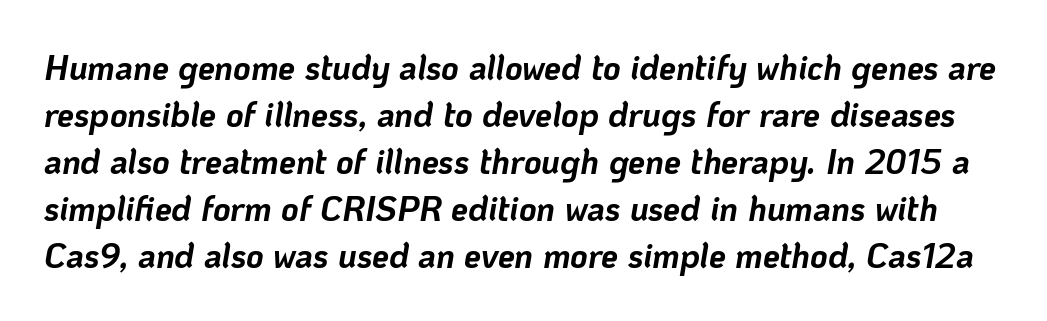
Notice how descenders clear the ascenders below comfortably — that's standard leading. The characters look thick and weighty, a clear bold. The face used here is rendered with its standard letterfit. The gap between lines stays unmarked.
